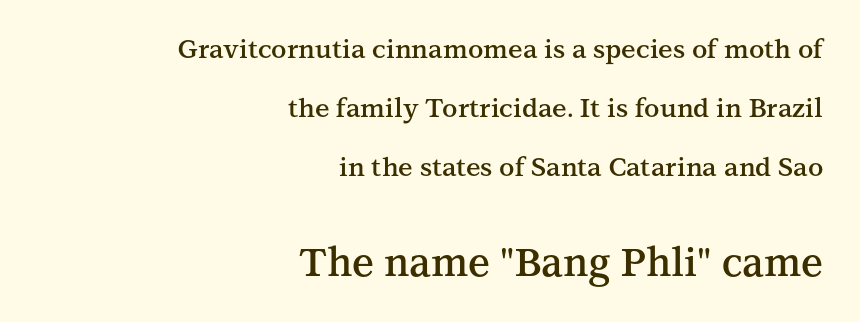
Q: Is the text bold? A: Semi-bold.
Q: Is the text italic (slanted)? A: No, it is upright.
Q: Is the typeface a serif or a sans-serif typeface? A: Serif.
Q: Is the text underlined? A: No.
Q: How is the paragraph aligned? A: Right-aligned.
Q: Is the spacing between letters normal or unusually wide? A: Normal.
Q: Is the spacing between lines tight, normal or loose? A: Loose.
Q: Which block of text is set in a larger size, the first (top) or the second (bottom)? A: The second (bottom) one.
Q: Width (condensed, normal, or wide)? A: Normal.
Q: Stroke contrast? A: Medium.
Q: x-height? A: Medium.
Q: Monospaced? A: No.
